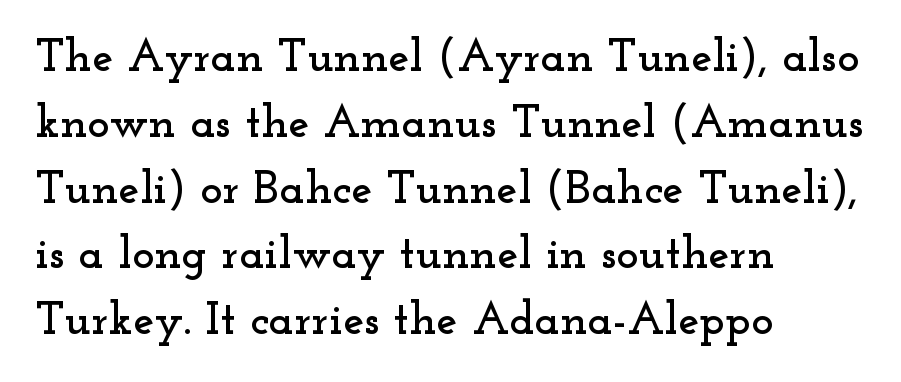
Italic? Not at all — the glyphs are vertical. Words appear dense and cohesive because spacing is normal. This sample is left-justified, so line endings fall wherever the words run out. Only glyphs here, with clear space below each row.
